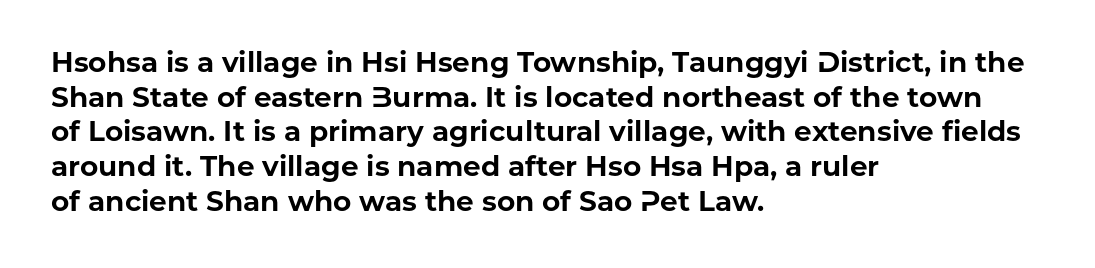
Spacing verdict: proportional, widths tailored to each character. The face used here has the dense, thick strokes of a bold. Posture: upright roman. Type without underlining. Students, note that the glyphs here touch the page at normal intervals. The text was rendered using a sans face with plain stroke endings.
